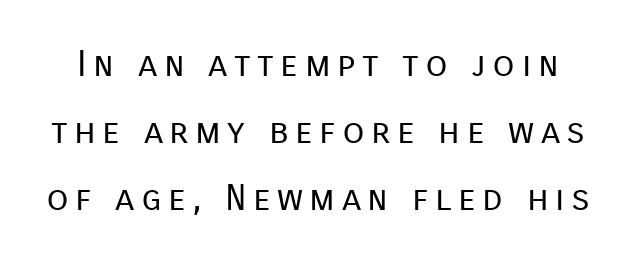
Observe the absence of serifs on each vertical stroke in this sample. Honestly, there is no underline to notice here at all. Do the characters align in a grid? No, the font is proportional. When letters stand straight like this, we call the style roman or upright.
